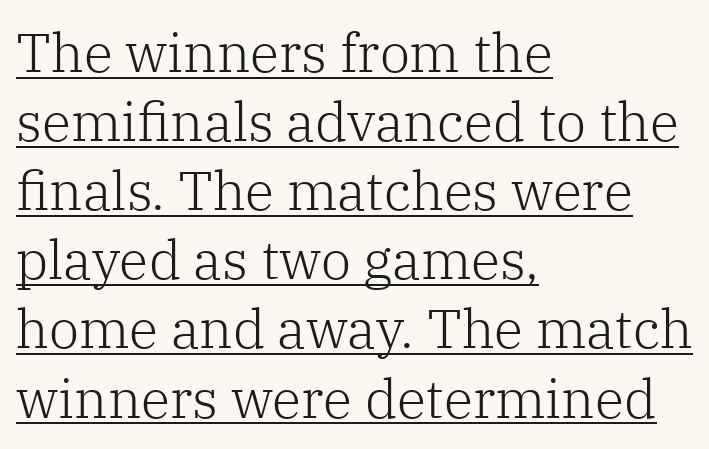
The image shows 54 px light serif type, upright; set left-aligned, normal line spacing (1.28x), normal letter spacing, underlined; low stroke contrast and a medium x-height.
